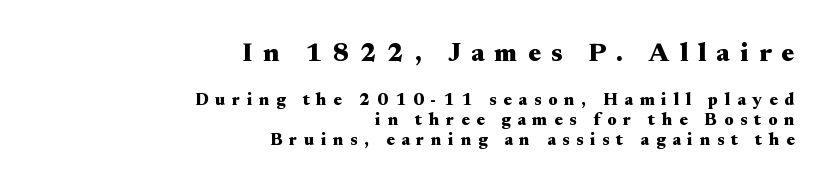
These lines were composed using upright roman letters. The glyphs have the mass of a bold cut. Layout note: lines flush right. Decoration check: the copy has no underline. This layout puts the oversized block above and the modest block below.
